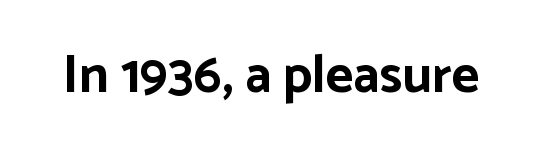
Q: Is the text bold? A: Yes.
Q: Is the text italic (slanted)? A: No, it is upright.
Q: Is the typeface a serif or a sans-serif typeface? A: Sans-serif.
Q: Is the text underlined? A: No.
Q: Is the spacing between letters normal or unusually wide? A: Normal.
Q: Width (condensed, normal, or wide)? A: Normal.
Q: Stroke contrast? A: Low.
Q: x-height? A: Medium.
Q: Monospaced? A: No.
